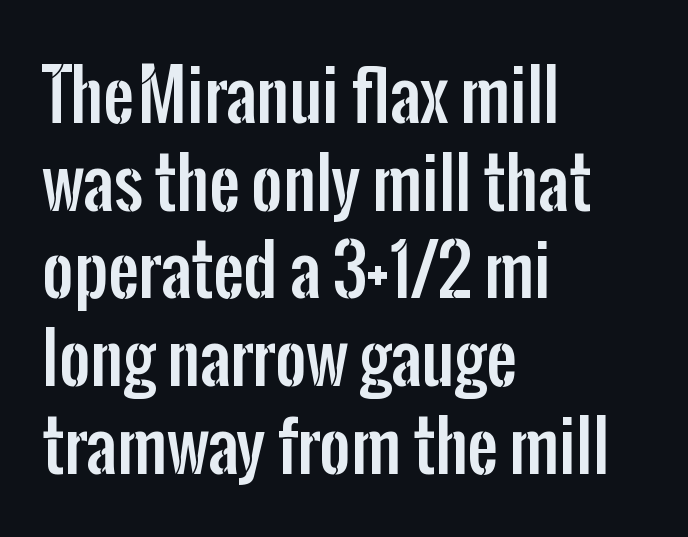
The image shows 68 px condensed sans-serif type, upright; set left-aligned, normal line spacing (1.29x), normal letter spacing, not underlined; low stroke contrast and a medium x-height.
